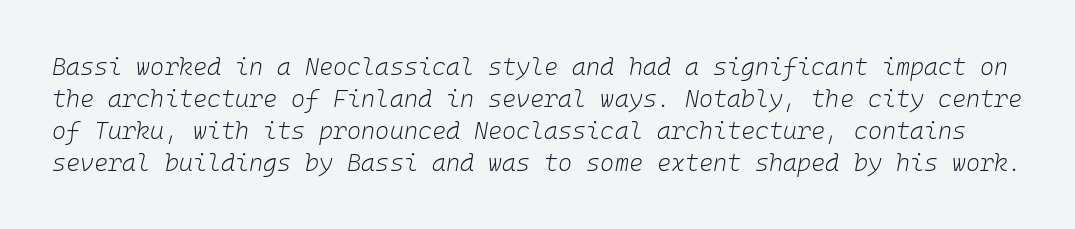
The image shows 24 px text type, italic (leaning right); set normal line spacing (1.33x), normal letter spacing, not underlined.
